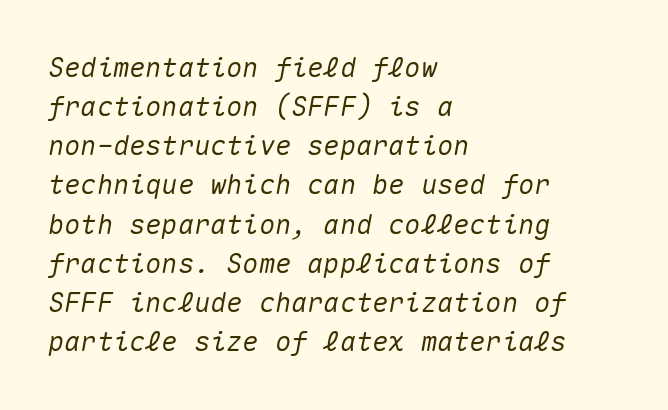
{"italic": "yes", "lean": "right", "slant_degrees": 10, "underline": "no", "align": "left", "line_spacing": "normal", "line_spacing_ratio": 1.45, "letter_spacing": "normal", "letter_spacing_em": 0.0, "glyph_px": 27}
